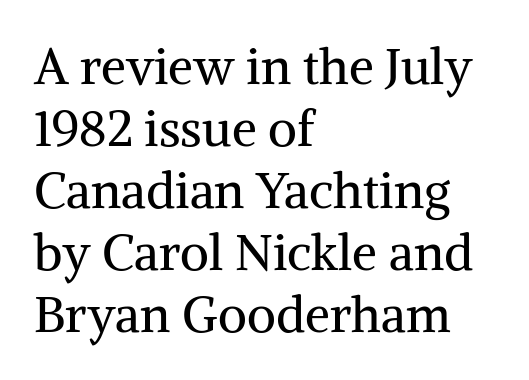
Q: Is the text bold? A: No.
Q: Is the text italic (slanted)? A: No, it is upright.
Q: Is the typeface a serif or a sans-serif typeface? A: Serif.
Q: Is the text underlined? A: No.
Q: How is the paragraph aligned? A: Left-aligned.
Q: Is the spacing between letters normal or unusually wide? A: Normal.
Q: Width (condensed, normal, or wide)? A: Normal.
Q: Stroke contrast? A: Medium.
Q: x-height? A: Medium.
Q: Monospaced? A: No.
